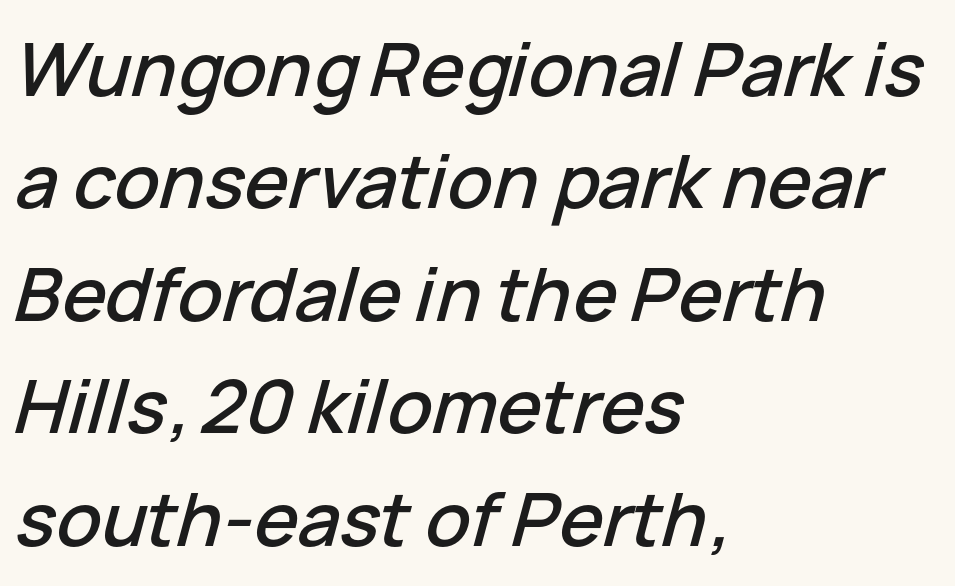
The image shows 74 px text type, italic (leaning right); set left-aligned, normal line spacing (1.52x), normal letter spacing, not underlined; low stroke contrast and a medium x-height.
